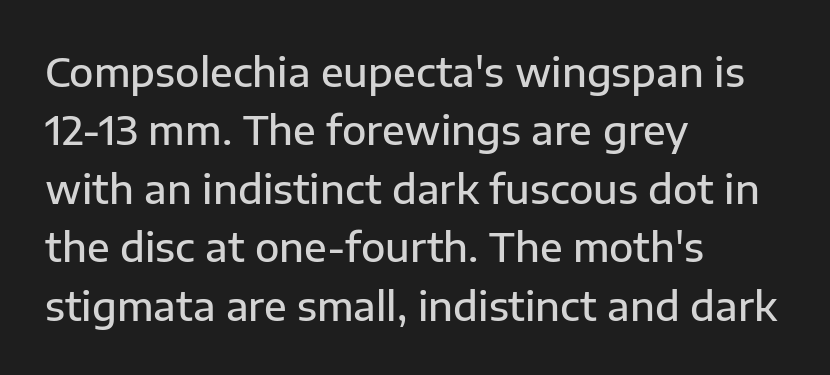
The image shows 40 px semibold sans-serif type, upright; set left-aligned, normal line spacing (1.46x), normal letter spacing, not underlined; low stroke contrast and a medium x-height.
